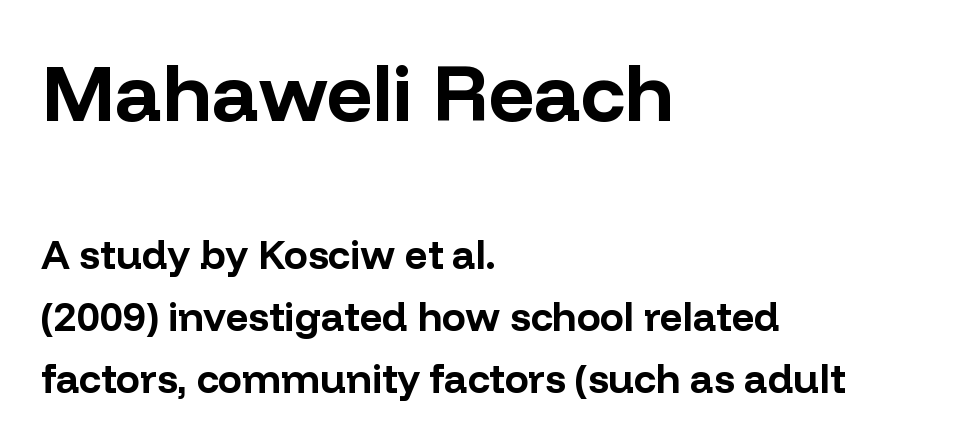
The image shows 80 px bold sans-serif type, upright; set left-aligned, normal line spacing (1.55x), normal letter spacing, not underlined; the first (top) block is 2.0x larger; low stroke contrast and a medium x-height.
